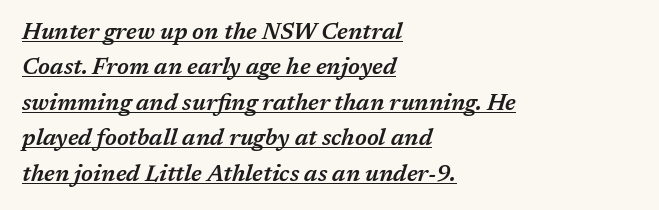
{"italic": "yes", "lean": "right", "slant_degrees": 17, "bold": "semi", "underline": "yes", "align": "left", "line_spacing": "normal", "line_spacing_ratio": 1.54, "letter_spacing": "normal", "letter_spacing_em": 0.0, "glyph_px": 23}
